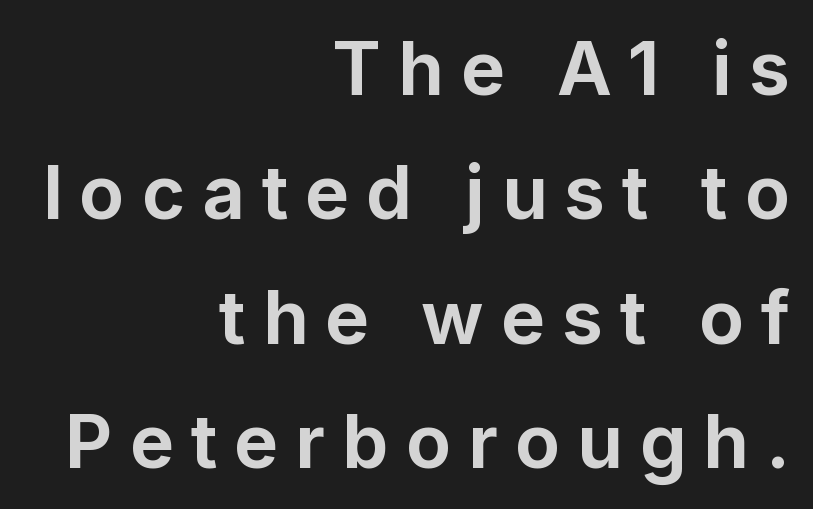
The image shows 74 px bold sans-serif type, upright; set right-aligned, normal line spacing (1.68x), unusually wide letter spacing (+0.23 em), not underlined; low stroke contrast and a medium x-height.
